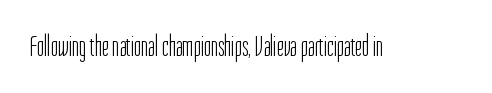
{"serif": "no", "italic": "no", "bold": "no", "weight": "light", "width": "condensed", "stroke_contrast": "low", "x_height": "medium", "monospaced": "no", "underline": "no", "letter_spacing": "normal", "letter_spacing_em": 0.0, "glyph_px": 30}
